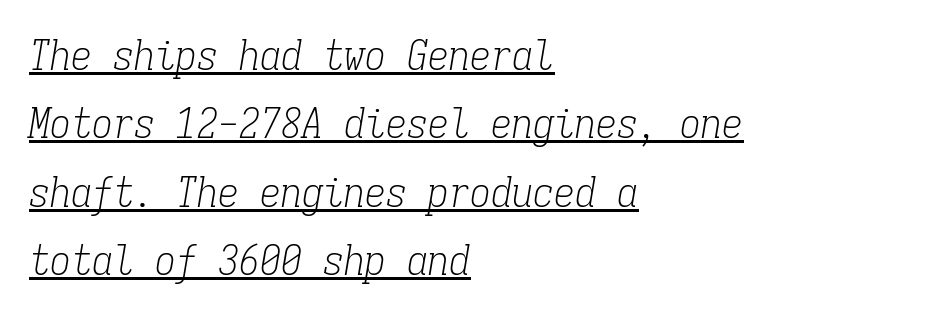
This sample carries an underscore along the baseline area. You could call the tracking neutral — neither tight nor loose. The rendering uses a moderate line-height, typical for paragraphs. Observe the lean: these are italic letterforms. Each line starts at the same left margin while the right side varies. Each letter, wide or thin by design, is forced into the same width here.
